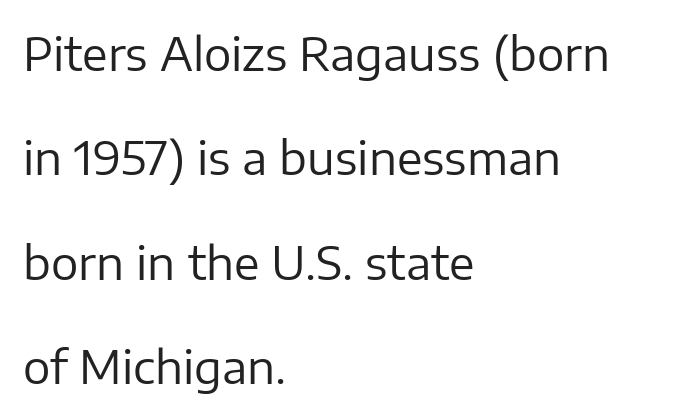
{"serif": "no", "italic": "no", "bold": "no", "weight": "regular", "width": "normal", "stroke_contrast": "low", "x_height": "medium", "monospaced": "no", "underline": "no", "align": "left", "line_spacing": "loose", "line_spacing_ratio": 2.27, "letter_spacing": "normal", "letter_spacing_em": 0.0, "glyph_px": 46}
